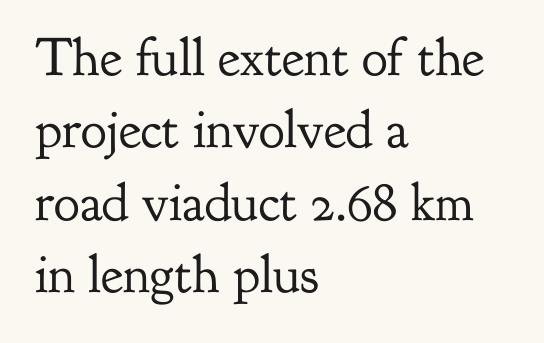
Layout note: lines flush left. The vertical gap from one line to the next is medium. Descenders are the only things crossing below the line. The gaps between neighbouring characters are ordinary and unremarkable. Letters have the restrained weight of plain body copy at most.
